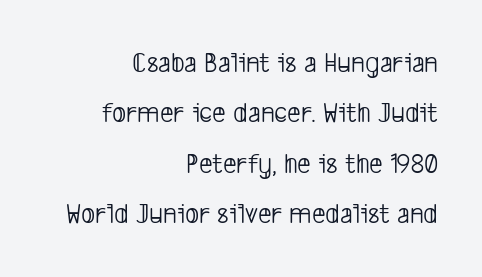
A flush-right, rag-left setting is used for this passage. Bare-footed words on every line. This reads as an unemphasized weight, regular at the heaviest. Glyph-to-glyph distance matches everyday printed text.
